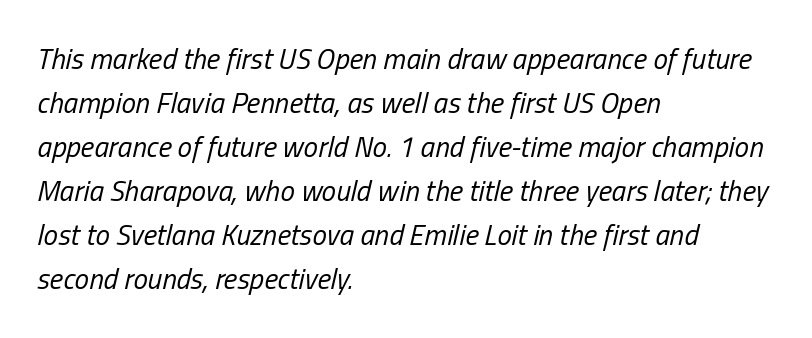
The image shows 29 px regular-weight, condensed type, italic (leaning right); set left-aligned, normal line spacing (1.52x), normal letter spacing, not underlined; low stroke contrast and a medium x-height.
